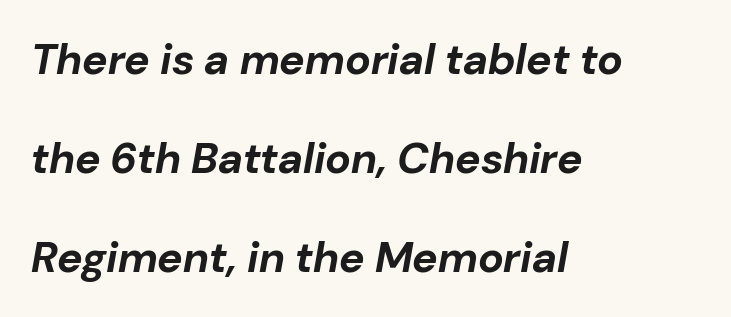
{"italic": "yes", "lean": "right", "slant_degrees": 10, "bold": "yes", "weight": "bold", "width": "normal", "stroke_contrast": "low", "x_height": "medium", "monospaced": "no", "underline": "no", "align": "left", "line_spacing": "loose", "line_spacing_ratio": 2.3, "letter_spacing": "normal", "letter_spacing_em": 0.0, "glyph_px": 43}
